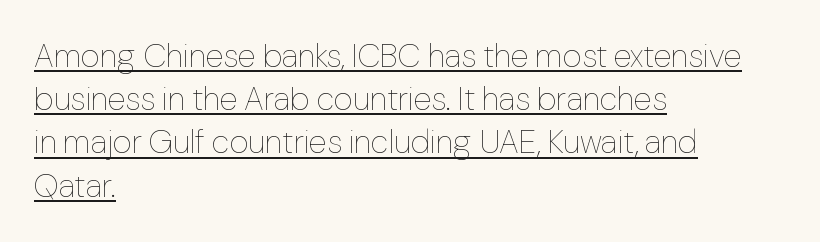
You can see a thin bar hugging the bottom of the glyphs. Notice how the passage keeps a crisp vertical edge on the left only. Summary of weight: not heavy and not bold. Successive baselines arrive at the customary interval. In terms of letterspacing, this is plain default setting.
